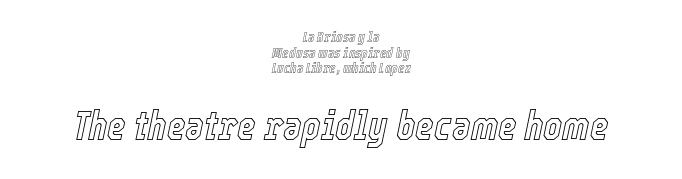
Q: Is the text italic (slanted)? A: Yes, it leans right by about 12 degrees.
Q: Is the text underlined? A: No.
Q: How is the paragraph aligned? A: Centered.
Q: Is the spacing between letters normal or unusually wide? A: Normal.
Q: Is the spacing between lines tight, normal or loose? A: Tight.
Q: Which block of text is set in a larger size, the first (top) or the second (bottom)? A: The second (bottom) one.
Q: Width (condensed, normal, or wide)? A: Condensed.
Q: x-height? A: Medium.
Q: Monospaced? A: No.
